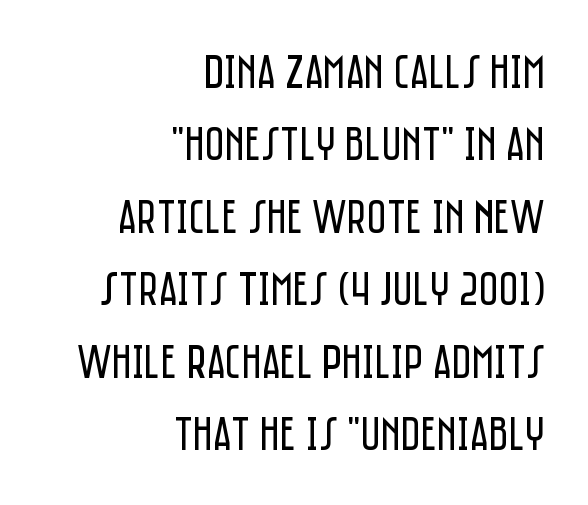
Q: Is the text bold? A: No.
Q: Is the text italic (slanted)? A: No, it is upright.
Q: Is the typeface a serif or a sans-serif typeface? A: Sans-serif.
Q: Is the text underlined? A: No.
Q: How is the paragraph aligned? A: Right-aligned.
Q: Is the spacing between letters normal or unusually wide? A: Normal.
Q: Is the spacing between lines tight, normal or loose? A: Normal.
Q: Width (condensed, normal, or wide)? A: Condensed.
Q: Stroke contrast? A: Low.
Q: x-height? A: Large.
Q: Monospaced? A: No.
